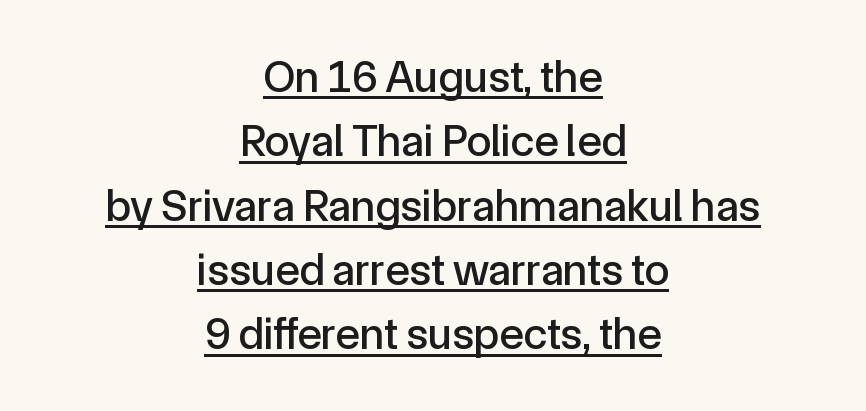
Q: Is the text italic (slanted)? A: No, it is upright.
Q: Is the typeface a serif or a sans-serif typeface? A: Sans-serif.
Q: Is the text underlined? A: Yes.
Q: How is the paragraph aligned? A: Centered.
Q: Is the spacing between letters normal or unusually wide? A: Normal.
Q: Is the spacing between lines tight, normal or loose? A: Normal.
Q: Width (condensed, normal, or wide)? A: Normal.
Q: x-height? A: Medium.
Q: Monospaced? A: No.
